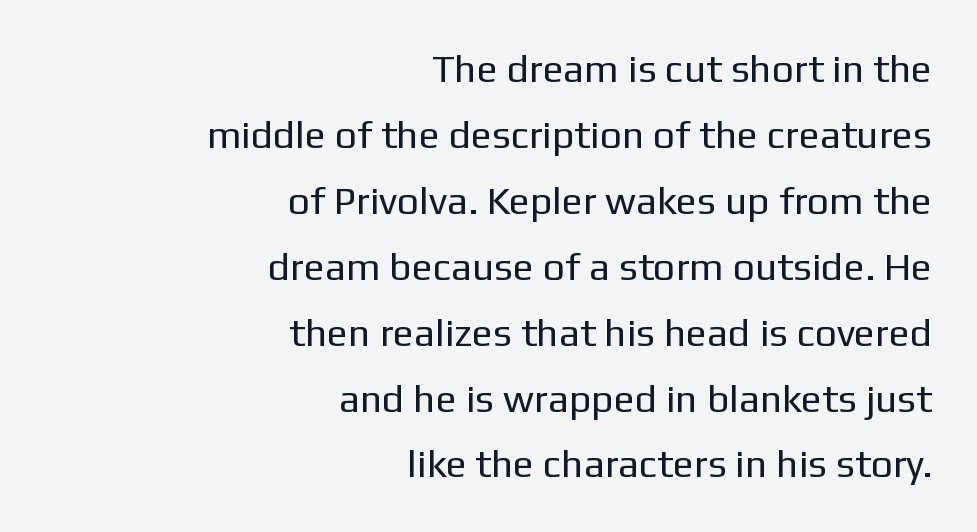
The image shows 39 px regular-weight sans-serif type, upright; set right-aligned, normal line spacing (1.69x), normal letter spacing, not underlined; low stroke contrast and a medium x-height.
